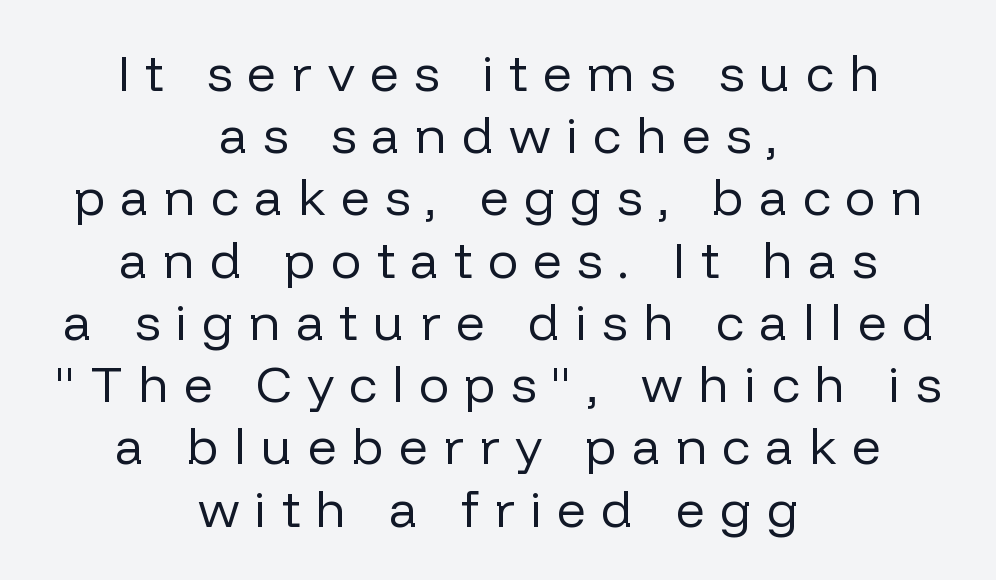
{"serif": "no", "italic": "no", "bold": "no", "weight": "regular", "width": "normal", "stroke_contrast": "low", "x_height": "medium", "monospaced": "no", "underline": "no", "align": "center", "line_spacing_ratio": 1.22, "letter_spacing": "wide", "letter_spacing_em": 0.3, "glyph_px": 51}
